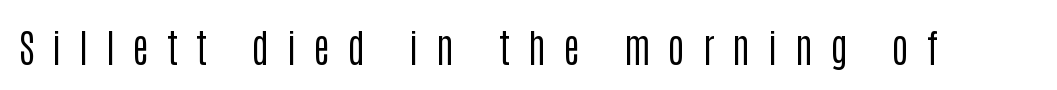
{"serif": "no", "italic": "no", "bold": "no", "weight": "regular", "width": "condensed", "stroke_contrast": "low", "x_height": "large", "monospaced": "no", "underline": "no", "letter_spacing": "wide", "letter_spacing_em": 0.46, "glyph_px": 39}
